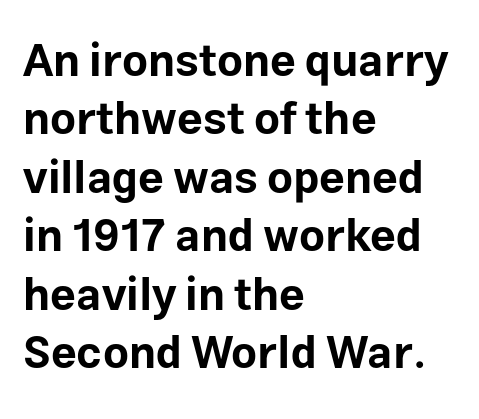
{"serif": "no", "italic": "no", "bold": "yes", "weight": "bold", "width": "normal", "stroke_contrast": "low", "x_height": "medium", "monospaced": "no", "underline": "no", "align": "left", "line_spacing": "normal", "line_spacing_ratio": 1.3, "letter_spacing": "normal", "letter_spacing_em": 0.0, "glyph_px": 45}
